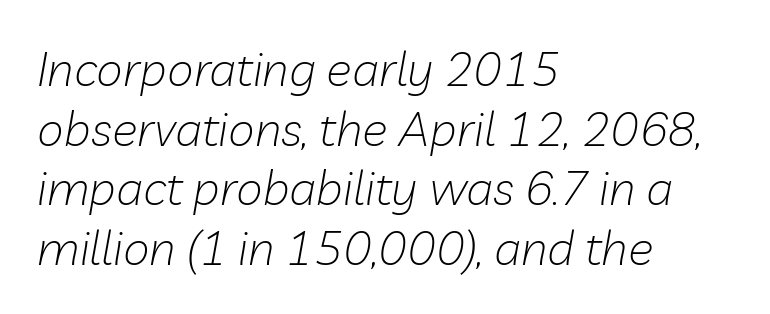
{"italic": "yes", "lean": "right", "slant_degrees": 10, "bold": "no", "weight": "light", "width": "normal", "stroke_contrast": "low", "x_height": "medium", "monospaced": "no", "underline": "no", "align": "left", "line_spacing_ratio": 1.24, "letter_spacing": "normal", "letter_spacing_em": 0.0, "glyph_px": 48}
